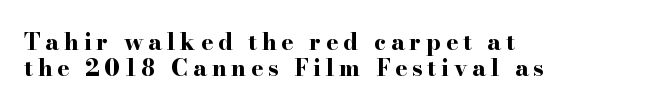
{"italic": "no", "bold": "yes", "underline": "no", "align": "left", "line_spacing": "tight", "line_spacing_ratio": 1.15, "letter_spacing": "wide", "letter_spacing_em": 0.21, "glyph_px": 23}
